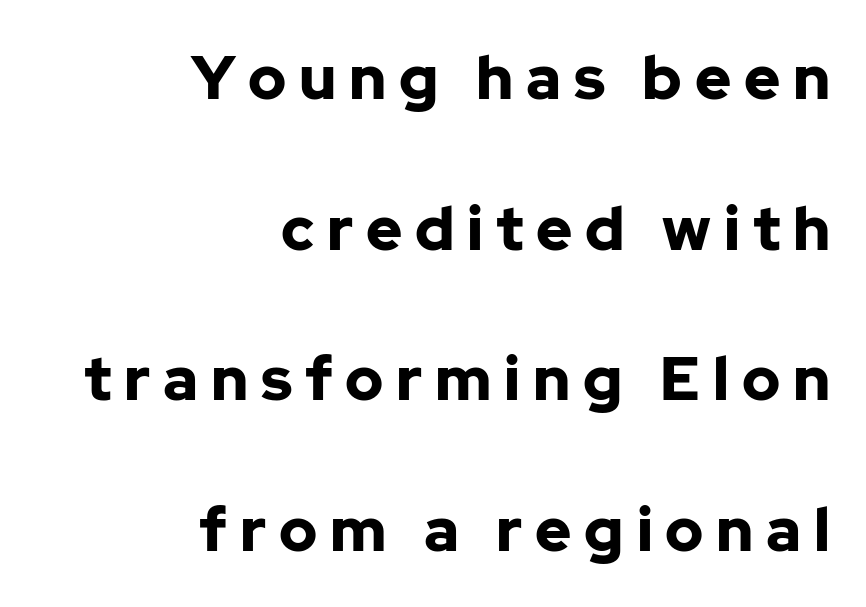
Q: Is the text bold? A: Yes.
Q: Is the text italic (slanted)? A: No, it is upright.
Q: Is the typeface a serif or a sans-serif typeface? A: Sans-serif.
Q: Is the text underlined? A: No.
Q: How is the paragraph aligned? A: Right-aligned.
Q: Is the spacing between letters normal or unusually wide? A: Unusually wide.
Q: Is the spacing between lines tight, normal or loose? A: Loose.
Q: Width (condensed, normal, or wide)? A: Normal.
Q: Stroke contrast? A: Low.
Q: x-height? A: Medium.
Q: Monospaced? A: No.
